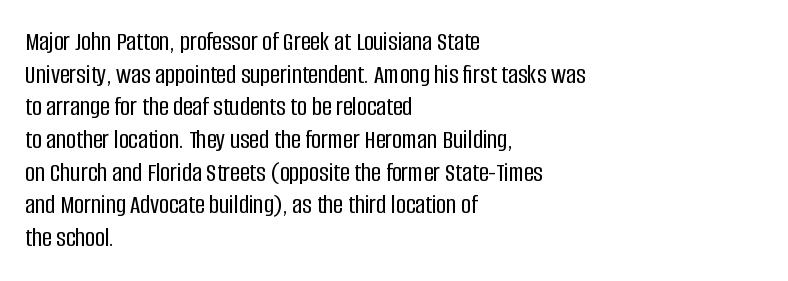
Q: Is the text italic (slanted)? A: No, it is upright.
Q: Is the text underlined? A: No.
Q: How is the paragraph aligned? A: Left-aligned.
Q: Is the spacing between letters normal or unusually wide? A: Normal.
